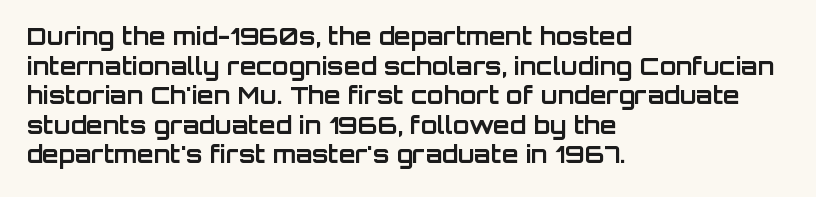
The image shows 24 px bold type, upright; set left-aligned, line spacing 1.23x, normal letter spacing, not underlined.
